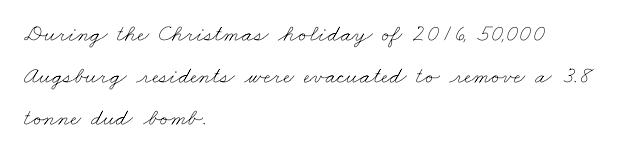
No chunkiness to these letters — they're not bold. Compared with a centered layout, this one pins lines to the left instead. How are the letters spaced? Ordinarily, with no added tracking. Type without underlining.
